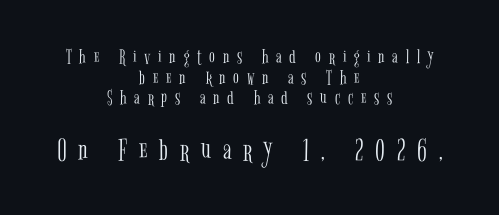
Q: Is the text bold? A: No.
Q: Is the text italic (slanted)? A: No, it is upright.
Q: Is the typeface a serif or a sans-serif typeface? A: Serif.
Q: Is the text underlined? A: No.
Q: How is the paragraph aligned? A: Centered.
Q: Is the spacing between letters normal or unusually wide? A: Unusually wide.
Q: Is the spacing between lines tight, normal or loose? A: Tight.
Q: Which block of text is set in a larger size, the first (top) or the second (bottom)? A: The second (bottom) one.
Q: Width (condensed, normal, or wide)? A: Condensed.
Q: Stroke contrast? A: Low.
Q: x-height? A: Medium.
Q: Monospaced? A: No.
